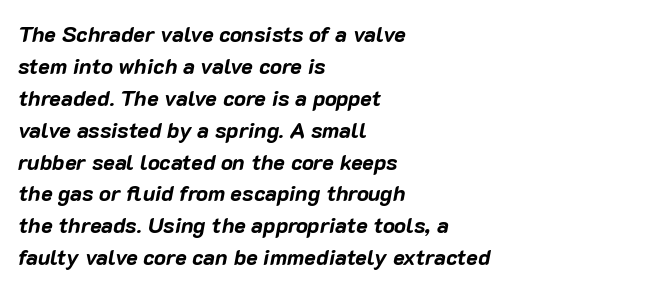
Students, this is bold: see how much ink each stroke carries. The passage shown is not underscored anywhere. Leading: standard. Characters are canted at an angle relative to the baseline's perpendicular.
